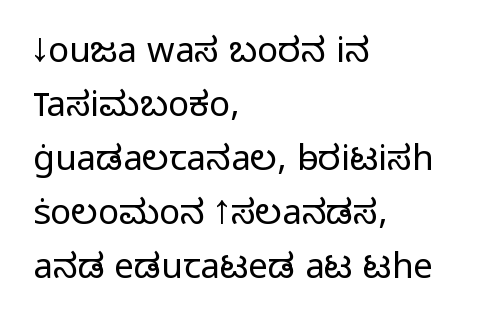
The image shows 35 px light sans-serif type, upright; set left-aligned, normal line spacing (1.54x), normal letter spacing, not underlined; low stroke contrast and a medium x-height.
